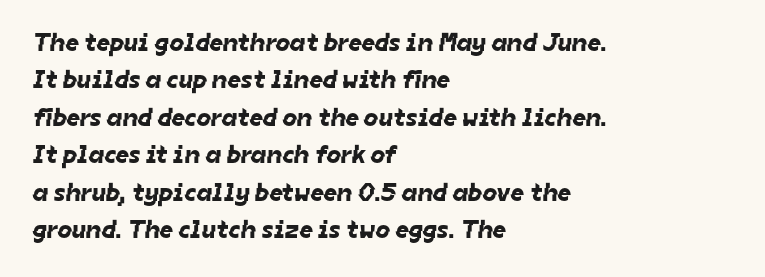
{"underline": "no", "align": "left", "line_spacing": "normal", "line_spacing_ratio": 1.44, "letter_spacing": "normal", "letter_spacing_em": 0.0, "glyph_px": 26}
